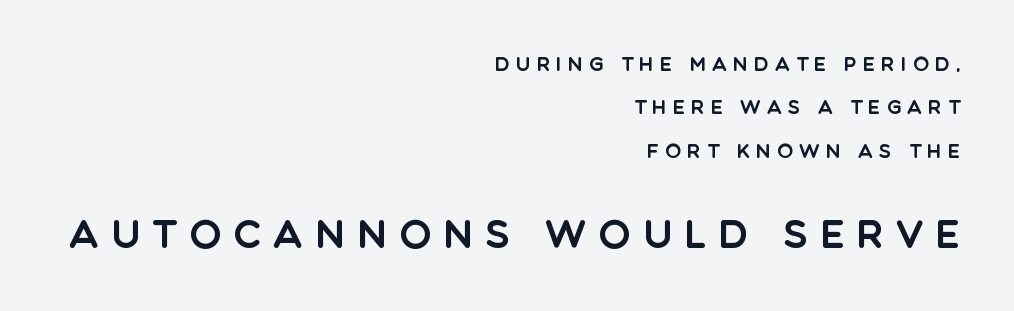
The image shows 38 px sans-serif type, upright; set right-aligned, loose line spacing (2.28x), unusually wide letter spacing (+0.32 em), not underlined; the second (bottom) block is 2.0x larger; a large x-height.
